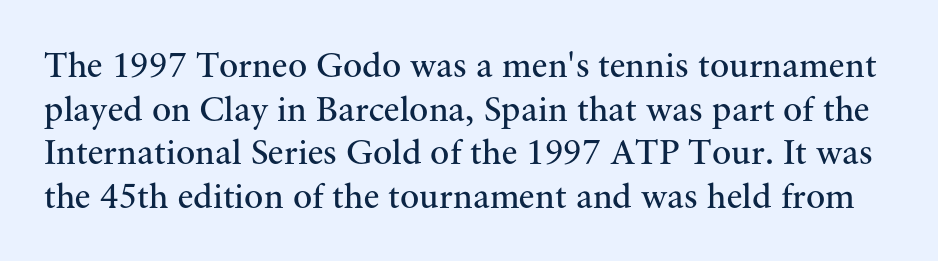
{"serif": "yes", "italic": "no", "bold": "no", "weight": "regular", "width": "normal", "stroke_contrast": "medium", "x_height": "small", "monospaced": "no", "underline": "no", "line_spacing_ratio": 1.21, "letter_spacing": "normal", "letter_spacing_em": 0.0, "glyph_px": 36}
